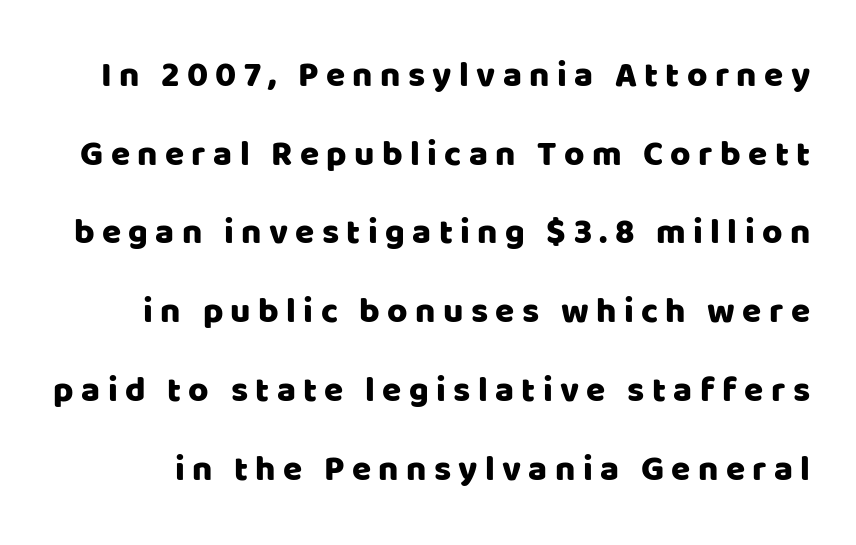
{"serif": "no", "italic": "no", "width": "normal", "stroke_contrast": "low", "x_height": "large", "monospaced": "no", "underline": "no", "line_spacing": "loose", "line_spacing_ratio": 2.25, "letter_spacing": "wide", "letter_spacing_em": 0.21, "glyph_px": 35}
